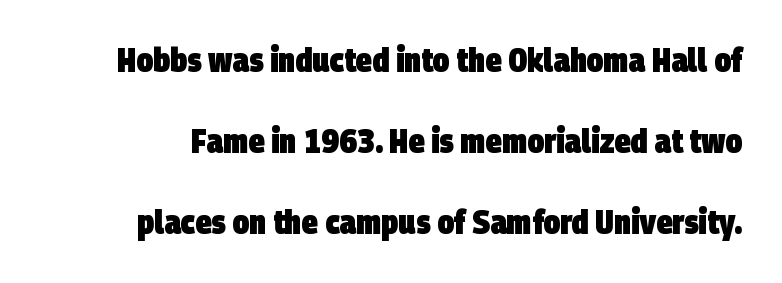
The image shows 33 px heavy, condensed sans-serif type; set loose line spacing (2.46x), normal letter spacing, not underlined; low stroke contrast and a large x-height.
